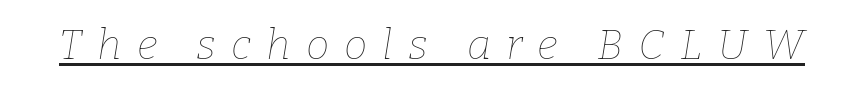
Q: Is the text bold? A: No.
Q: Is the text italic (slanted)? A: Yes, it leans right by about 9 degrees.
Q: Is the text underlined? A: Yes.
Q: Is the spacing between letters normal or unusually wide? A: Unusually wide.
Q: Width (condensed, normal, or wide)? A: Normal.
Q: Stroke contrast? A: Low.
Q: x-height? A: Medium.
Q: Monospaced? A: No.
